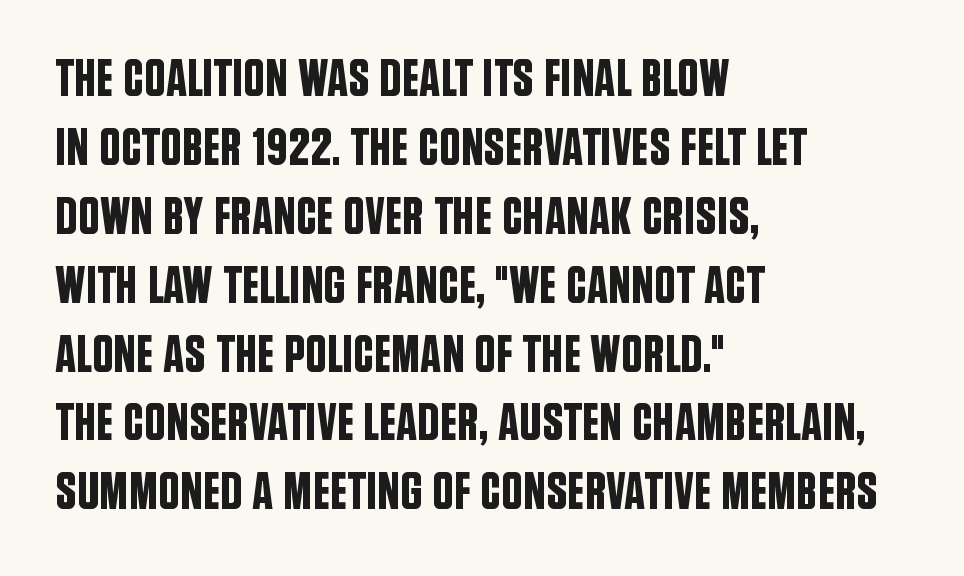
The image shows 53 px condensed sans-serif type, upright; set left-aligned, normal line spacing (1.3x), normal letter spacing, not underlined; low stroke contrast and a large x-height.
